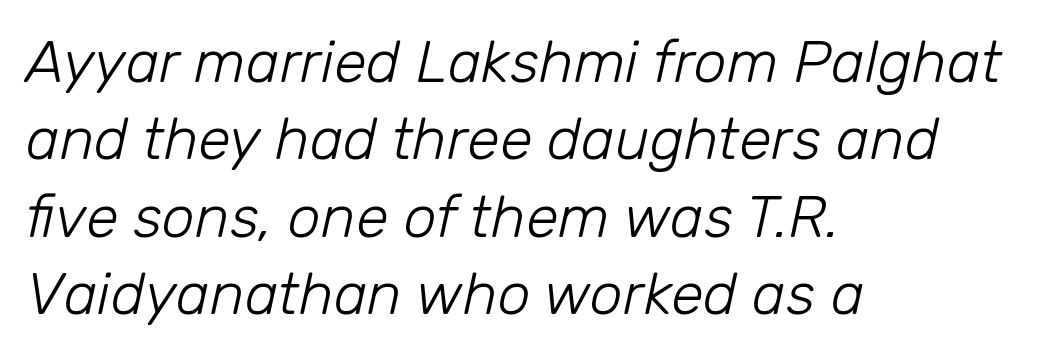
Caption: face not bold, strokes unweighted. You could not count columns in this text — the font is proportionally spaced. Words appear dense and cohesive because spacing is normal. The rows are spaced the way most documents space them. Compared with ordinary roman type, these characters are visibly tilted.
